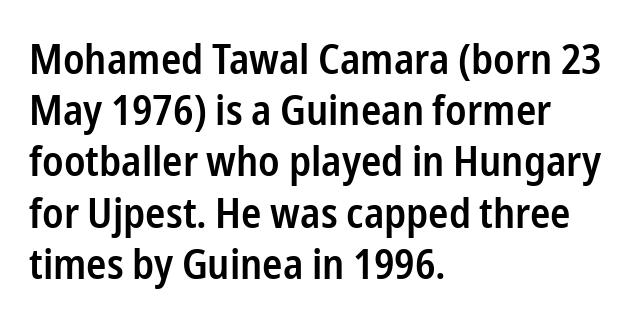
{"serif": "no", "italic": "no", "bold": "semi", "weight": "semibold", "width": "condensed", "stroke_contrast": "low", "x_height": "medium", "monospaced": "no", "underline": "no", "align": "left", "line_spacing_ratio": 1.22, "letter_spacing": "normal", "letter_spacing_em": 0.0, "glyph_px": 42}
